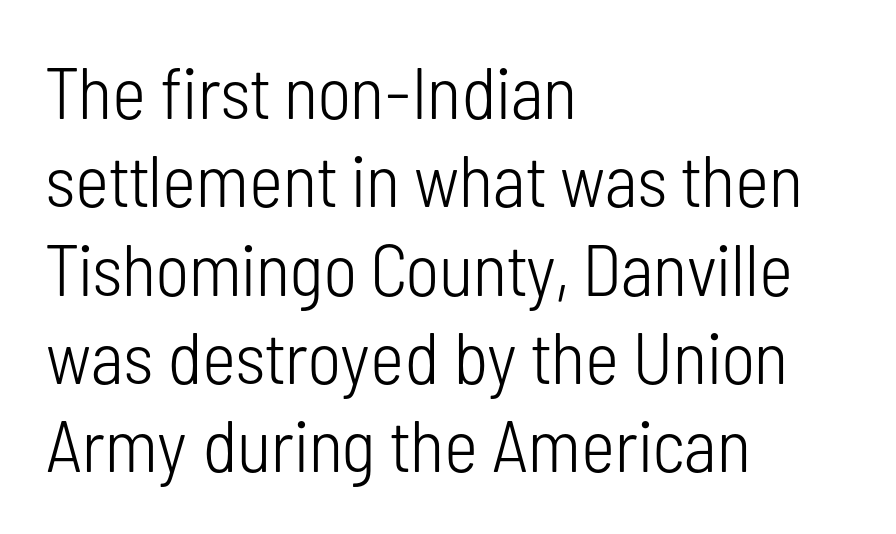
Q: Is the text bold? A: No.
Q: Is the text italic (slanted)? A: No, it is upright.
Q: Is the typeface a serif or a sans-serif typeface? A: Sans-serif.
Q: Is the text underlined? A: No.
Q: How is the paragraph aligned? A: Left-aligned.
Q: Is the spacing between letters normal or unusually wide? A: Normal.
Q: Width (condensed, normal, or wide)? A: Condensed.
Q: Stroke contrast? A: Low.
Q: x-height? A: Medium.
Q: Monospaced? A: No.
